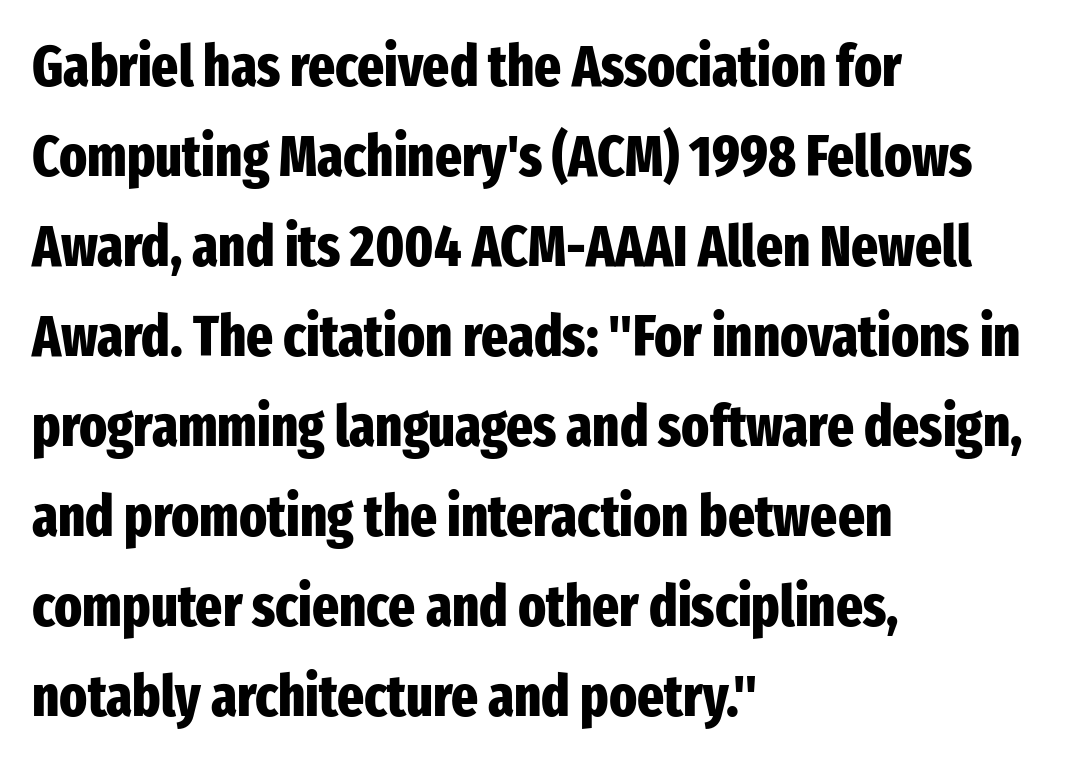
The image shows 57 px heavy, condensed sans-serif type, upright; set left-aligned, normal line spacing (1.58x), normal letter spacing, not underlined; low stroke contrast and a medium x-height.
